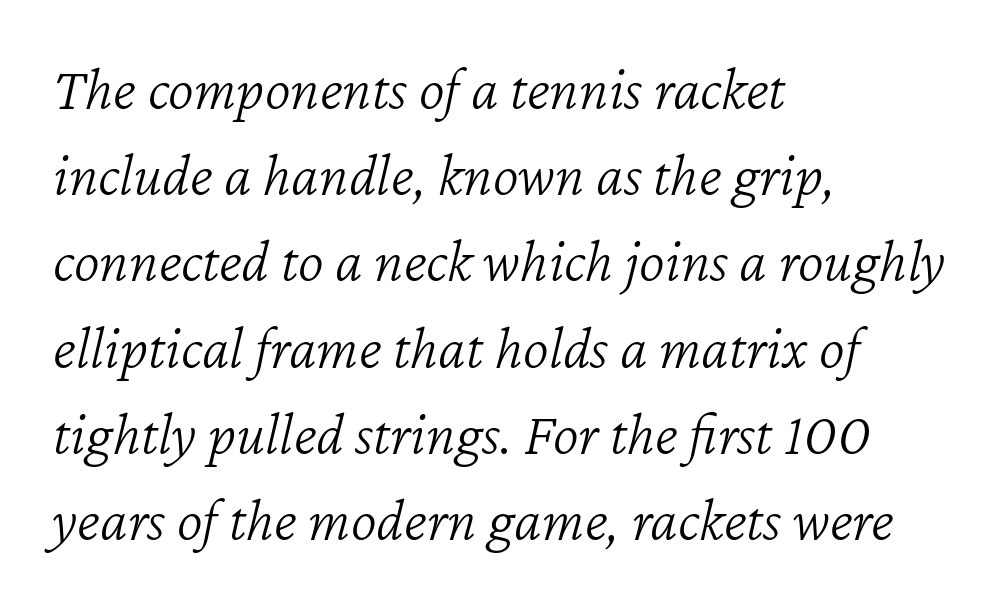
Q: Is the text bold? A: No.
Q: Is the text italic (slanted)? A: Yes, it leans right by about 12 degrees.
Q: Is the text underlined? A: No.
Q: How is the paragraph aligned? A: Left-aligned.
Q: Is the spacing between letters normal or unusually wide? A: Normal.
Q: Is the spacing between lines tight, normal or loose? A: Normal.
Q: Width (condensed, normal, or wide)? A: Normal.
Q: Stroke contrast? A: Low.
Q: x-height? A: Medium.
Q: Monospaced? A: No.
